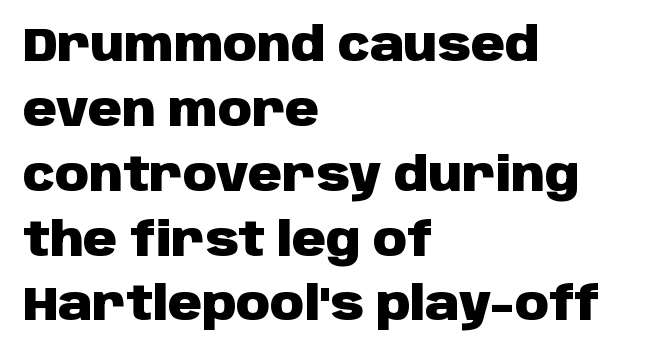
The image shows 47 px heavy sans-serif type, upright; set left-aligned, normal line spacing (1.38x), normal letter spacing, not underlined; low stroke contrast and a large x-height.
